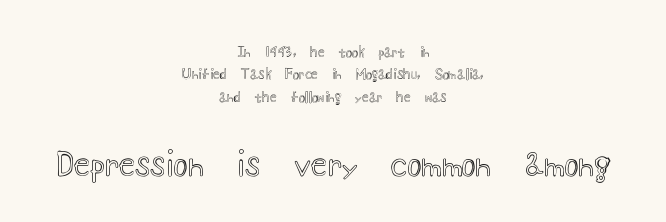
{"italic": "no", "width": "wide", "x_height": "small", "monospaced": "no", "underline": "no", "align": "center", "line_spacing": "normal", "line_spacing_ratio": 1.59, "letter_spacing": "normal", "letter_spacing_em": 0.0, "larger_block": "second", "size_ratio": 2.43, "glyph_px": 34}
